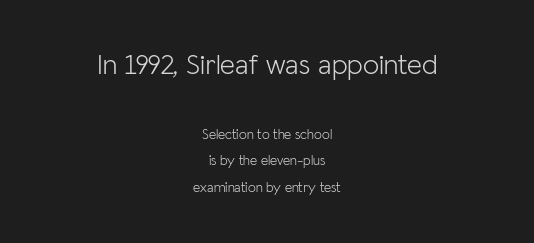
Each row of text sits above clean, open space. Counters stay open thanks to moderate or lighter strokes. A typesetter would call this proportional, since set widths differ per character. Are there feet on the stems? There aren't — it's a sans. No italicization has been applied; the sample stays upright.
